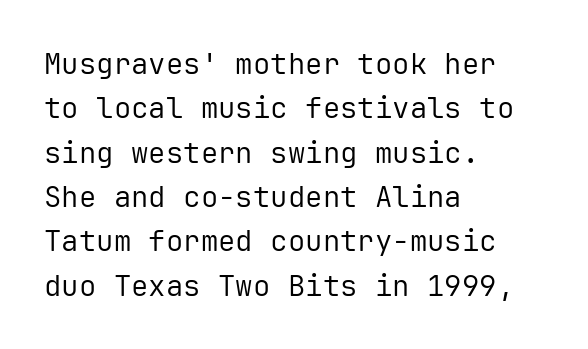
Q: Is the text bold? A: No.
Q: Is the text italic (slanted)? A: No, it is upright.
Q: Is the typeface a serif or a sans-serif typeface? A: Sans-serif.
Q: Is the text underlined? A: No.
Q: How is the paragraph aligned? A: Left-aligned.
Q: Is the spacing between letters normal or unusually wide? A: Normal.
Q: Is the spacing between lines tight, normal or loose? A: Normal.
Q: Width (condensed, normal, or wide)? A: Normal.
Q: Stroke contrast? A: Low.
Q: x-height? A: Medium.
Q: Monospaced? A: Yes.
